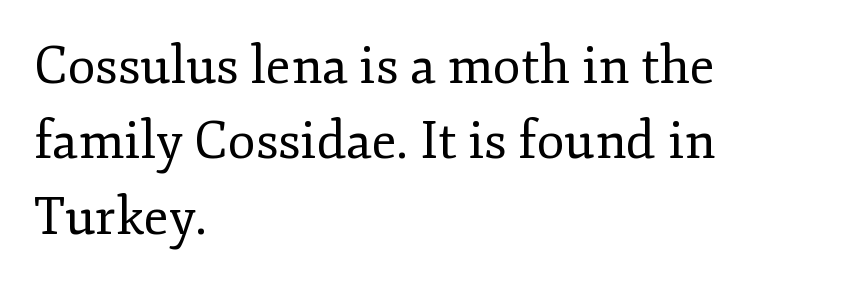
The image shows 51 px regular-weight serif type, upright; set left-aligned, normal line spacing (1.48x), normal letter spacing, not underlined; low stroke contrast and a small x-height.
